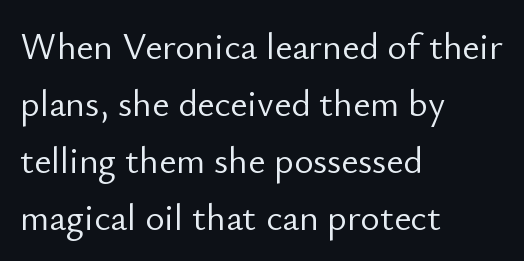
This rendering leaves character spacing at its baseline value. The setting favours the left margin, as ordinary paragraphs usually do. This block has exactly the height ordinary leading produces. The weight would be labelled regular, book, light, or lighter still.
